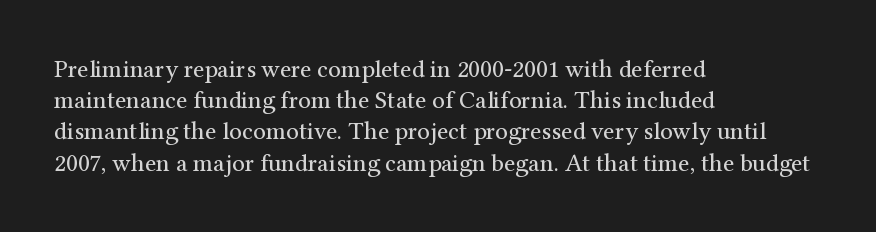
Q: Is the text bold? A: No.
Q: Is the text italic (slanted)? A: No, it is upright.
Q: Is the text underlined? A: No.
Q: How is the paragraph aligned? A: Left-aligned.
Q: Is the spacing between letters normal or unusually wide? A: Normal.
Q: Is the spacing between lines tight, normal or loose? A: Normal.
